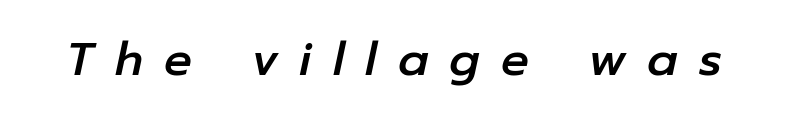
The image shows 46 px text type, italic (leaning right); set unusually wide letter spacing (+0.46 em), not underlined; low stroke contrast and a medium x-height.
